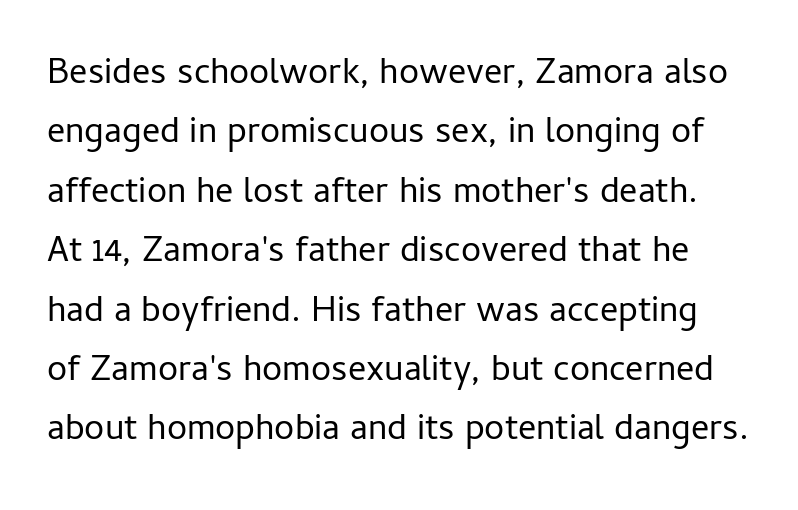
The face used here is rendered with its standard letterfit. Unbolded letterforms with no extra heft. Examine the stroke ends and you'll find no serifs. The axis of the letterforms is exactly vertical.
